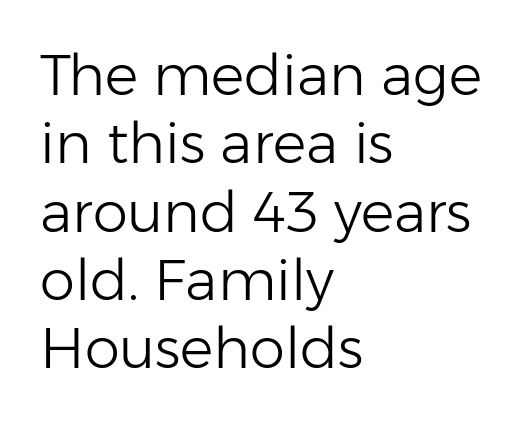
{"serif": "no", "italic": "no", "bold": "no", "weight": "light", "width": "normal", "stroke_contrast": "low", "x_height": "medium", "monospaced": "no", "underline": "no", "align": "left", "line_spacing_ratio": 1.22, "letter_spacing": "normal", "letter_spacing_em": 0.0, "glyph_px": 56}
